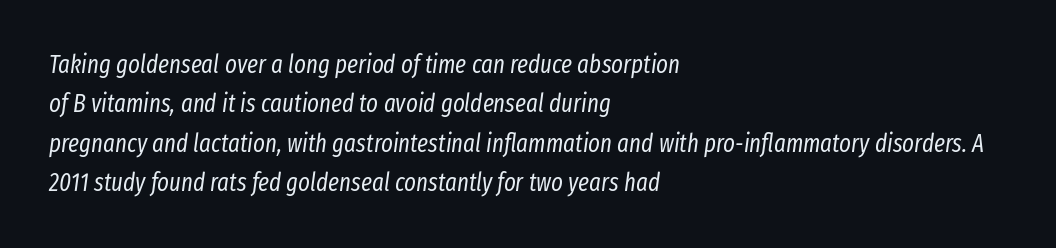
Ink coverage per letter is moderate at most. Line starts are locked; line ends wander. The space beneath each line is pristine and unruled. Interline gaps are of average width in this sample.
